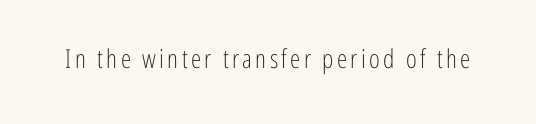
{"italic": "no", "bold": "no", "underline": "no", "glyph_px": 26}
